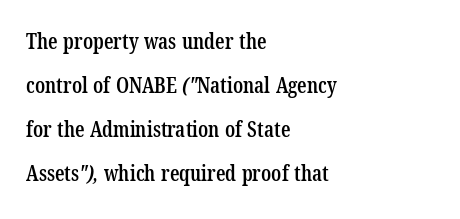
The image shows 21 px text type; set left-aligned, loose line spacing (2.1x), normal letter spacing, not underlined.
